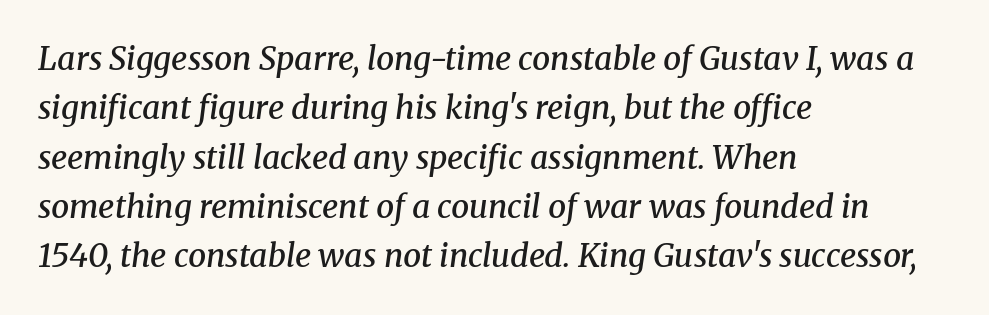
To sum up the face: it has serifs. Successive baselines arrive at the customary interval. Is this a fixed-width face? No — the glyphs have proportional, varying widths. Leftover space on each line is placed entirely after the last word. Caption: standard tracking, unaltered. Does the lettering tilt? It does — this is italic.
